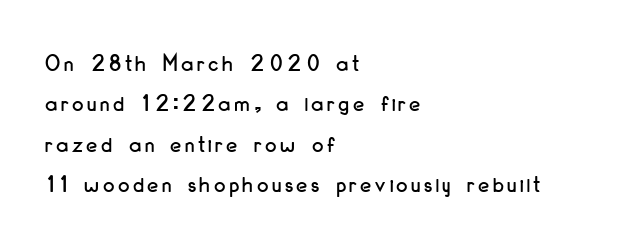
{"italic": "no", "underline": "no", "align": "left", "line_spacing": "normal", "line_spacing_ratio": 1.62, "glyph_px": 25}
